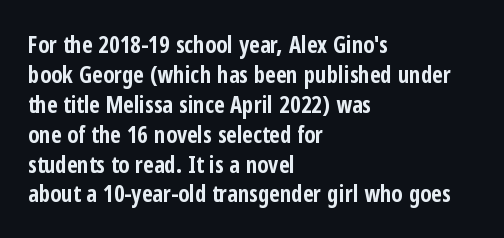
The image shows 23 px bold type, upright; set left-aligned, normal line spacing (1.3x), normal letter spacing, not underlined.
